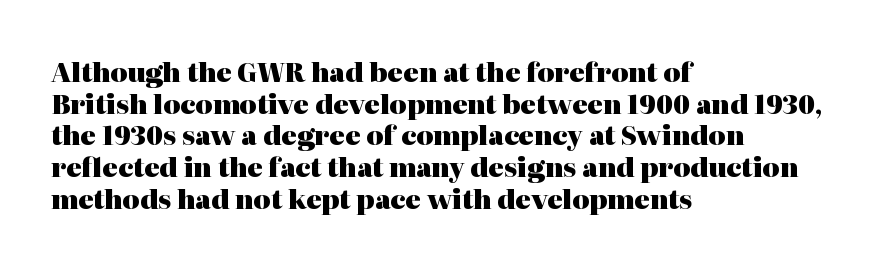
{"italic": "no", "bold": "yes", "underline": "no", "align": "left", "line_spacing_ratio": 1.22, "letter_spacing": "normal", "letter_spacing_em": 0.0, "glyph_px": 26}
